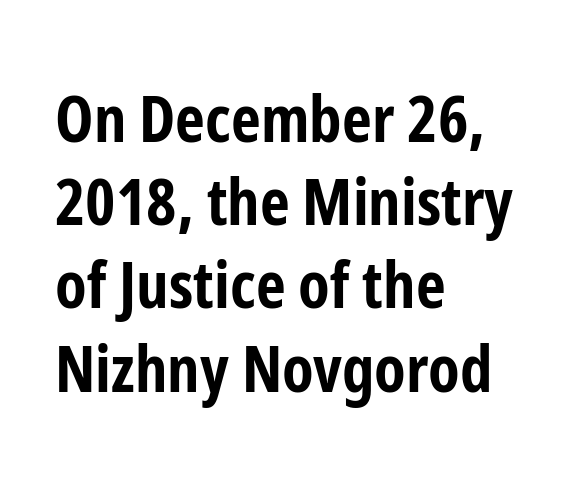
The image shows 65 px bold, condensed sans-serif type, upright; set left-aligned, normal line spacing (1.28x), normal letter spacing, not underlined; low stroke contrast and a medium x-height.
